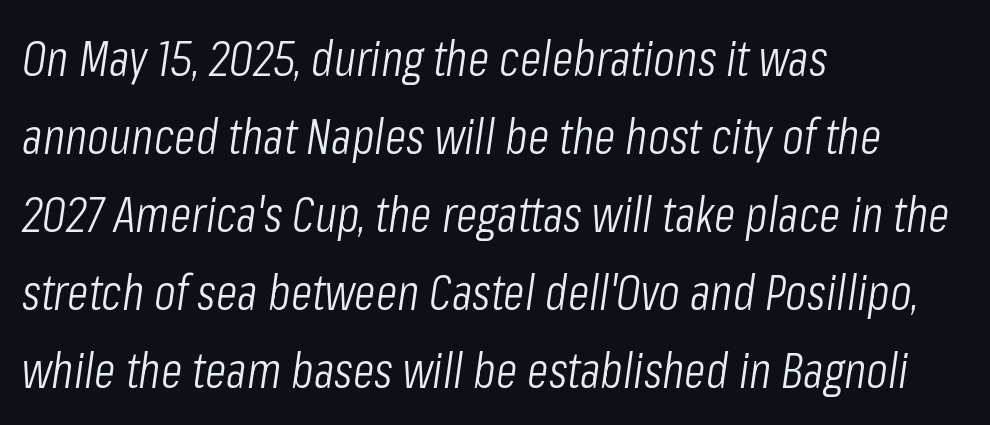
Here the designer chose a conventional face with non-uniform glyph widths. The strokes carry an ordinary text weight at most. Words float on clear page, feet unadorned. Every character sits at an angle, as italics do. This block has exactly the height ordinary leading produces. Short note: letters normally spaced.
